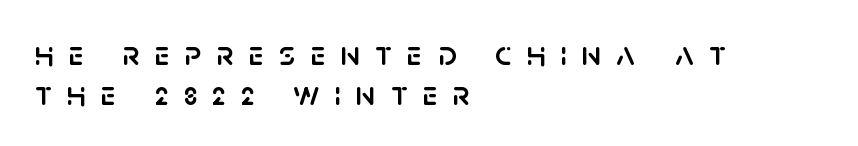
The image shows 35 px sans-serif type, upright; set left-aligned, tight line spacing (1.13x), unusually wide letter spacing (+0.43 em), not underlined; low stroke contrast and a large x-height.
